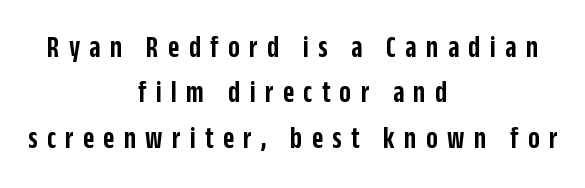
{"serif": "no", "italic": "no", "bold": "semi", "weight": "semibold", "width": "condensed", "stroke_contrast": "low", "x_height": "large", "monospaced": "no", "underline": "no", "align": "center", "line_spacing": "normal", "line_spacing_ratio": 1.46, "letter_spacing": "wide", "letter_spacing_em": 0.3, "glyph_px": 31}
